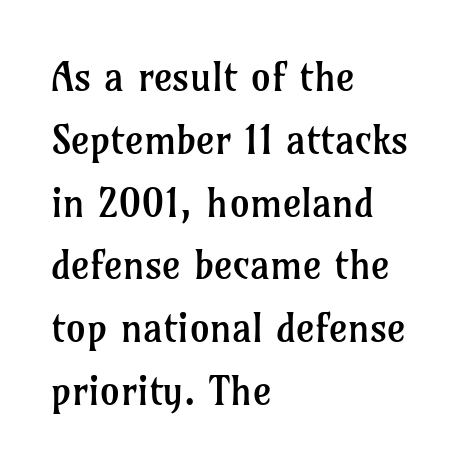
Q: Is the text bold? A: No.
Q: Is the text italic (slanted)? A: No, it is upright.
Q: Is the typeface a serif or a sans-serif typeface? A: Serif.
Q: Is the text underlined? A: No.
Q: How is the paragraph aligned? A: Left-aligned.
Q: Is the spacing between letters normal or unusually wide? A: Normal.
Q: Is the spacing between lines tight, normal or loose? A: Normal.
Q: Width (condensed, normal, or wide)? A: Normal.
Q: Stroke contrast? A: Low.
Q: x-height? A: Medium.
Q: Monospaced? A: No.
